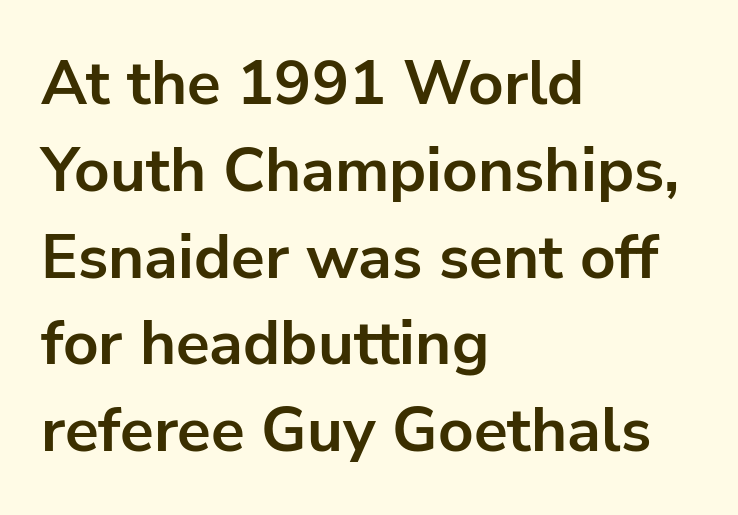
Q: Is the text bold? A: Yes.
Q: Is the text italic (slanted)? A: No, it is upright.
Q: Is the typeface a serif or a sans-serif typeface? A: Sans-serif.
Q: Is the text underlined? A: No.
Q: How is the paragraph aligned? A: Left-aligned.
Q: Is the spacing between letters normal or unusually wide? A: Normal.
Q: Is the spacing between lines tight, normal or loose? A: Normal.
Q: Width (condensed, normal, or wide)? A: Normal.
Q: Stroke contrast? A: Low.
Q: x-height? A: Medium.
Q: Monospaced? A: No.
